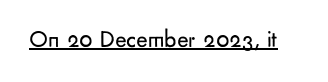
The image shows 24 px text type, upright; set normal letter spacing, underlined.
